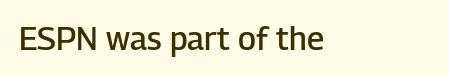
The image shows 32 px semibold sans-serif type, upright; set left-aligned, normal letter spacing, not underlined; low stroke contrast and a medium x-height.
